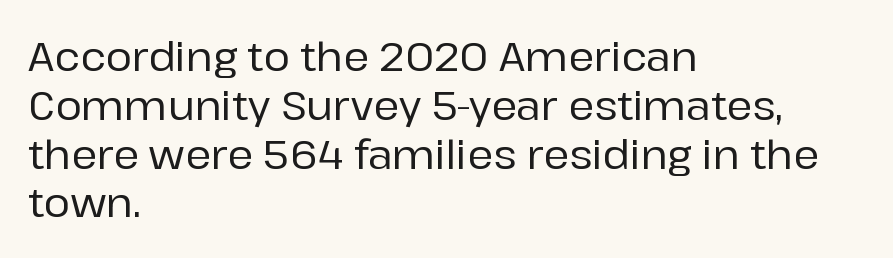
The image shows 40 px sans-serif type, upright; set left-aligned, line spacing 1.22x, normal letter spacing, not underlined; low stroke contrast and a medium x-height.
